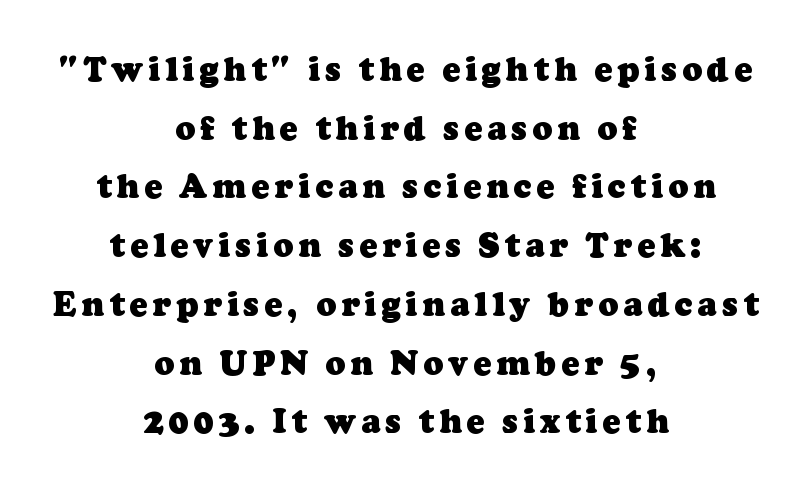
The image shows 33 px heavy serif type; set centered, line spacing 1.78x, not underlined; low stroke contrast and a medium x-height.
